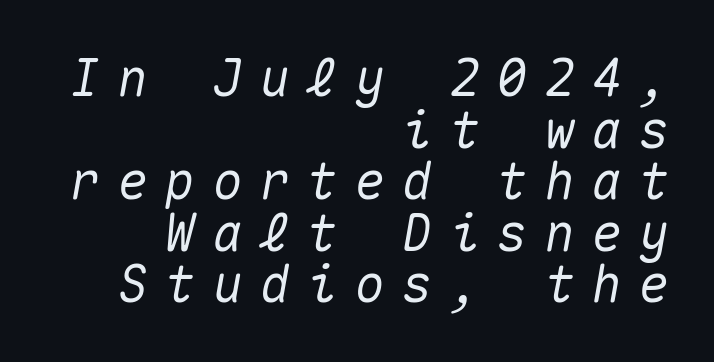
The image shows 51 px text type, italic (leaning right), monospaced; set right-aligned, tight line spacing (1.01x), unusually wide letter spacing (+0.33 em), not underlined; medium stroke contrast and a medium x-height.
